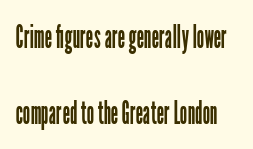
{"serif": "no", "italic": "no", "bold": "no", "weight": "regular", "width": "condensed", "stroke_contrast": "low", "x_height": "medium", "monospaced": "no", "underline": "no", "line_spacing": "loose", "line_spacing_ratio": 2.29, "letter_spacing": "normal", "letter_spacing_em": 0.0, "glyph_px": 33}
